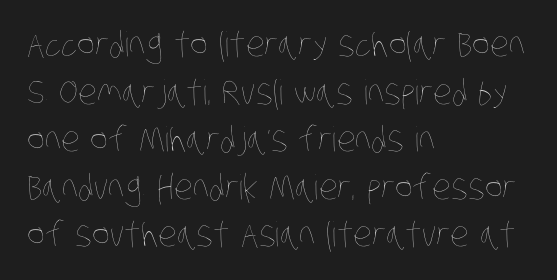
{"bold": "no", "weight": "thin", "width": "condensed", "stroke_contrast": "low", "x_height": "large", "monospaced": "no", "underline": "no", "align": "left", "line_spacing": "normal", "line_spacing_ratio": 1.4, "letter_spacing": "normal", "letter_spacing_em": 0.0, "glyph_px": 34}
